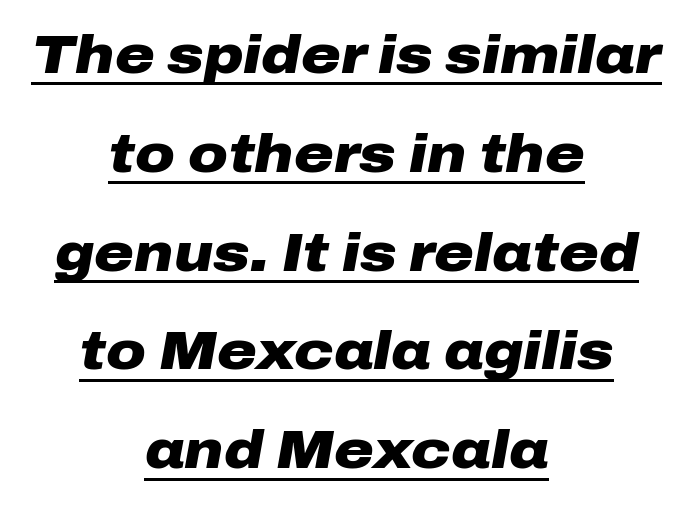
{"italic": "yes", "lean": "right", "slant_degrees": 10, "bold": "yes", "weight": "heavy", "width": "wide", "stroke_contrast": "low", "x_height": "medium", "monospaced": "no", "underline": "yes", "align": "center", "line_spacing_ratio": 1.83, "letter_spacing": "normal", "letter_spacing_em": 0.0, "glyph_px": 54}
